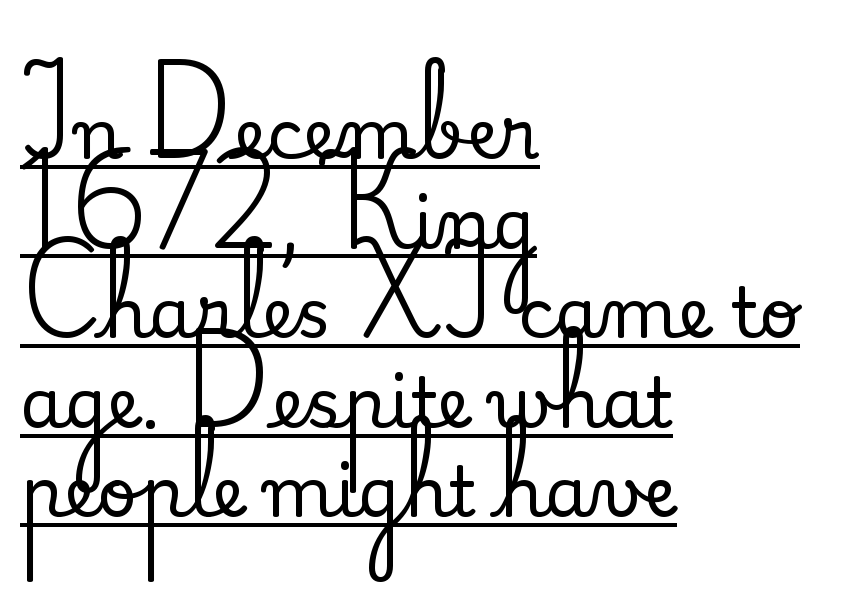
Q: Is the text italic (slanted)? A: No, it is upright.
Q: Is the typeface a serif or a sans-serif typeface? A: Serif.
Q: Is the text underlined? A: Yes.
Q: How is the paragraph aligned? A: Left-aligned.
Q: Is the spacing between letters normal or unusually wide? A: Normal.
Q: Is the spacing between lines tight, normal or loose? A: Normal.
Q: Width (condensed, normal, or wide)? A: Normal.
Q: Stroke contrast? A: Medium.
Q: x-height? A: Small.
Q: Monospaced? A: No.
